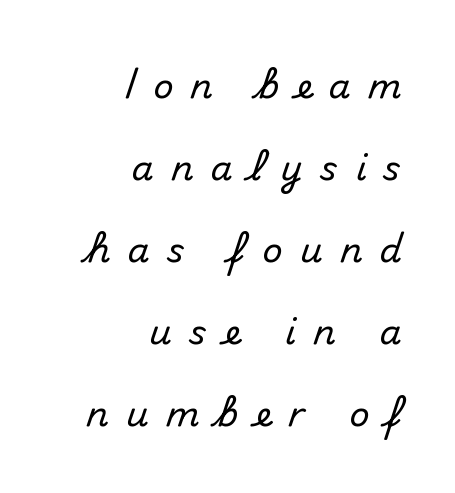
{"serif": "no", "width": "normal", "stroke_contrast": "medium", "x_height": "small", "monospaced": "no", "underline": "no", "align": "right", "line_spacing": "loose", "line_spacing_ratio": 2.34, "letter_spacing": "wide", "letter_spacing_em": 0.49, "glyph_px": 35}
